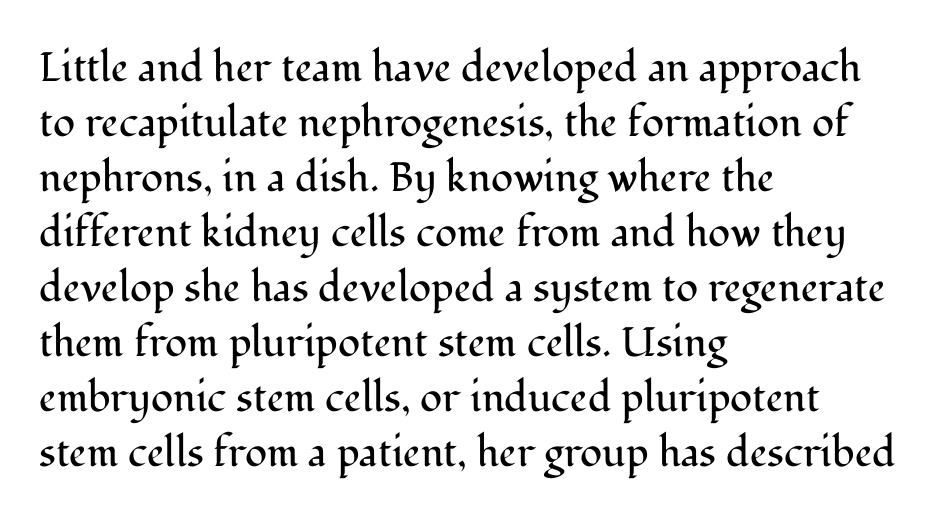
The image shows 41 px regular-weight serif type, upright; set left-aligned, normal line spacing (1.34x), normal letter spacing, not underlined; medium stroke contrast and a medium x-height.
